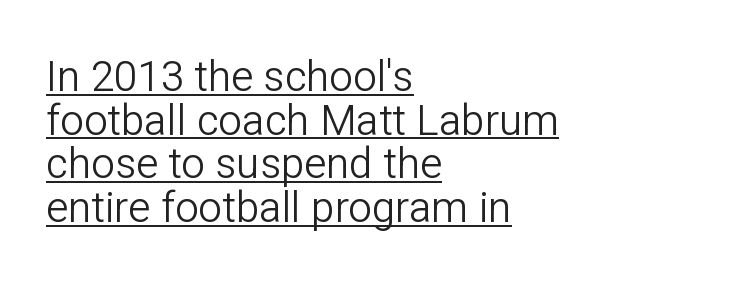
Italic: no, the glyphs are upright roman. Does the type have serifs? No, each stem ends abruptly. Is this a heavy cut? Hardly; it is regular or lighter. Horizontal alignment here is leftward, the default for most running prose. The rendering uses natural spacing where letterforms have individual widths.
